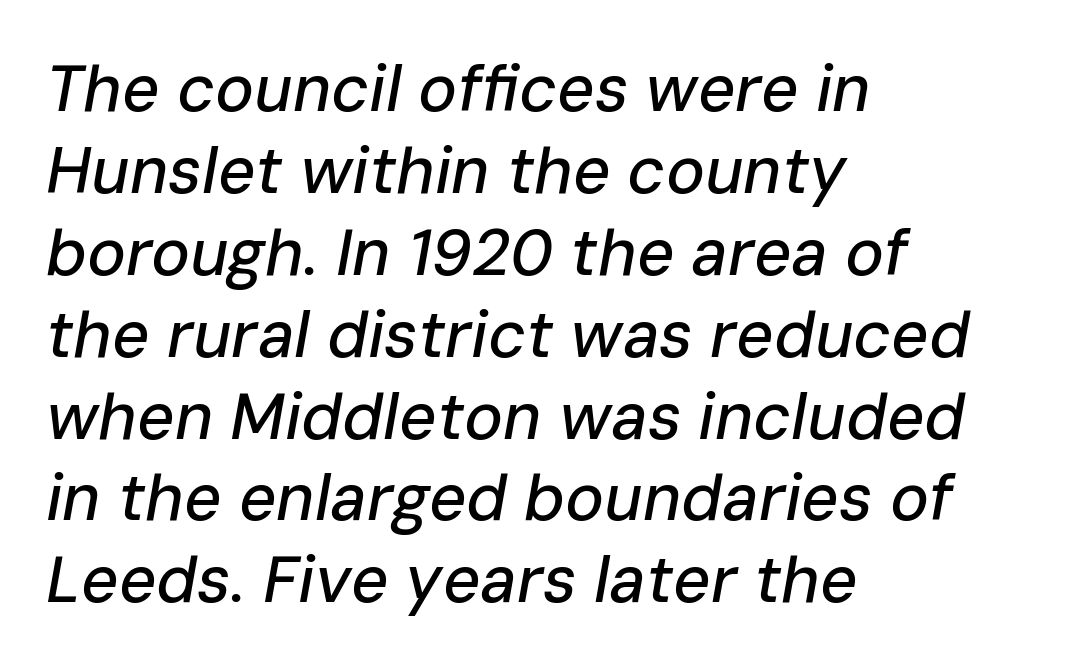
The image shows 65 px text type, italic (leaning right); set left-aligned, normal line spacing (1.26x), normal letter spacing, not underlined; low stroke contrast and a medium x-height.
